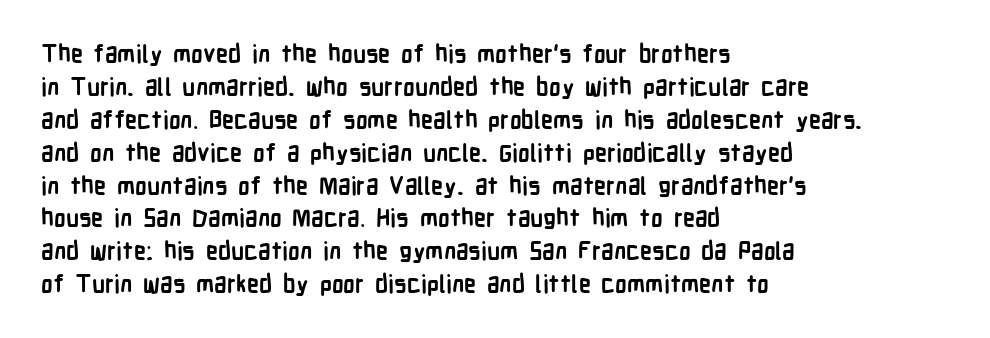
Q: Is the text bold? A: Yes.
Q: Is the text italic (slanted)? A: No, it is upright.
Q: Is the text underlined? A: No.
Q: How is the paragraph aligned? A: Left-aligned.
Q: Is the spacing between letters normal or unusually wide? A: Normal.
Q: Is the spacing between lines tight, normal or loose? A: Normal.
